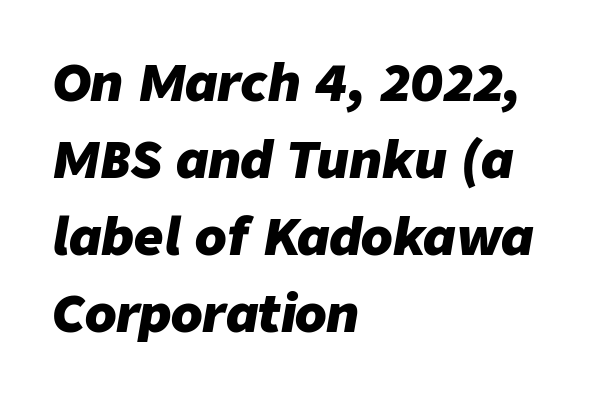
Q: Is the text bold? A: Yes.
Q: Is the text italic (slanted)? A: Yes, it leans right by about 9 degrees.
Q: Is the text underlined? A: No.
Q: How is the paragraph aligned? A: Left-aligned.
Q: Is the spacing between letters normal or unusually wide? A: Normal.
Q: Is the spacing between lines tight, normal or loose? A: Normal.
Q: Width (condensed, normal, or wide)? A: Normal.
Q: Stroke contrast? A: Low.
Q: x-height? A: Medium.
Q: Monospaced? A: No.
